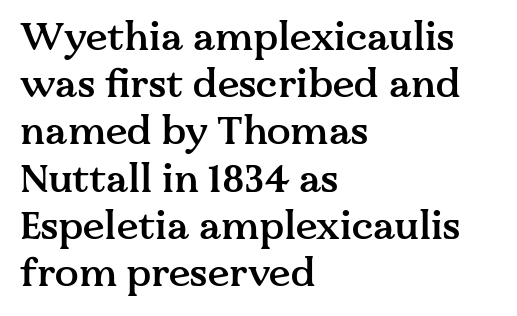
Do the characters align in a grid? No, the font is proportional. The lettering holds an erect, upright posture throughout. The letters are semibold — heavier than regular but short of a full bold. This is serif lettering, the kind often seen in printed books.
